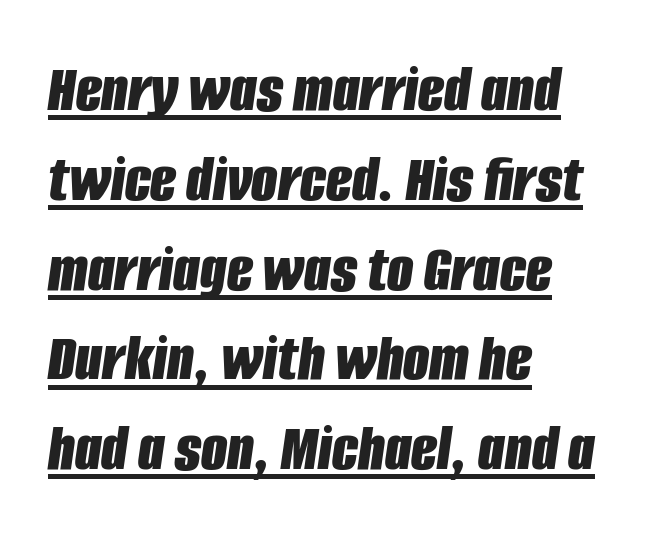
The typesetter chose a ragged-right arrangement here. The text carries the slant typical of an italic or oblique font. Plenty of ink on the page — the face is bold. The rendering keeps characters at their native spacing. Varying glyph widths throughout — classic text-font behaviour. This block has exactly the height ordinary leading produces.
